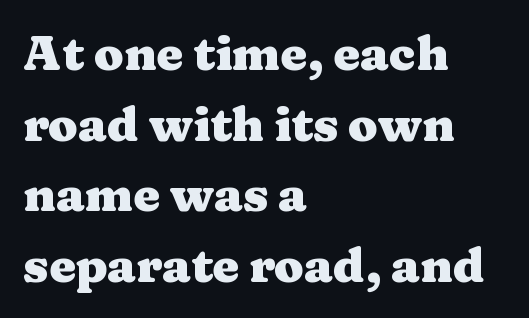
The image shows 48 px heavy, wide serif type, upright; set left-aligned, normal line spacing (1.47x), normal letter spacing, not underlined; medium stroke contrast and a medium x-height.
